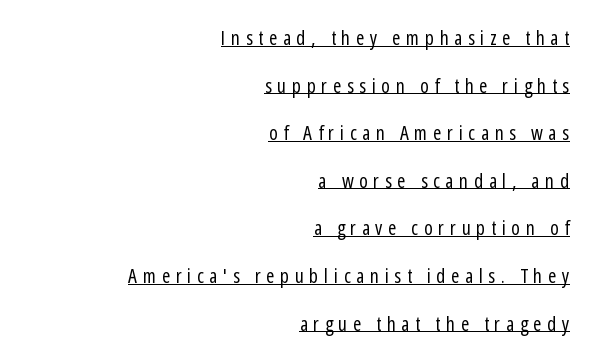
The image shows 20 px text type, upright; set right-aligned, loose line spacing (2.38x), unusually wide letter spacing (+0.28 em), underlined.
